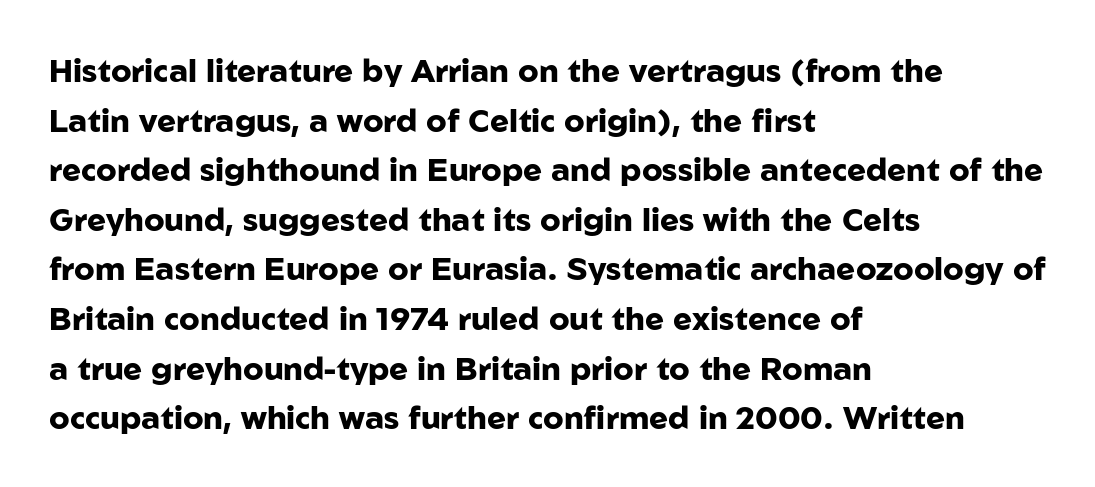
The image shows 32 px heavy sans-serif type, upright; set left-aligned, normal line spacing (1.55x), normal letter spacing, not underlined; low stroke contrast and a medium x-height.
